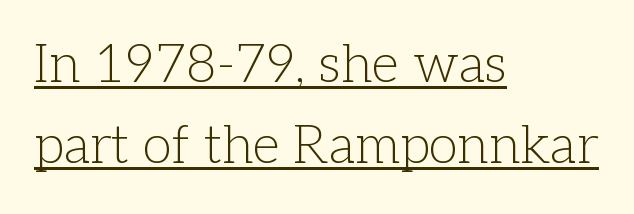
How would I describe the line gaps? Plain and ordinary. Observe the serifs anchoring each vertical stroke in this sample. Is there an underline? Yes — a line sits under the letters. Characters follow at the spacing the type designer built in. Ordinary non-slanted type is in use. The rendering anchors every line to the left-hand side.
